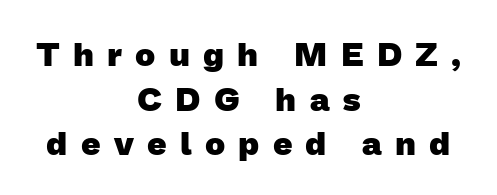
The passage shown is typed in a proportional face where columns would drift. Baseline-to-baseline distance is the conventional proportion of letter height. No word sits above an underline. Each glyph is drawn with heavy, bold strokes. Is this a sans? Yes — the strokes have no serifs.
